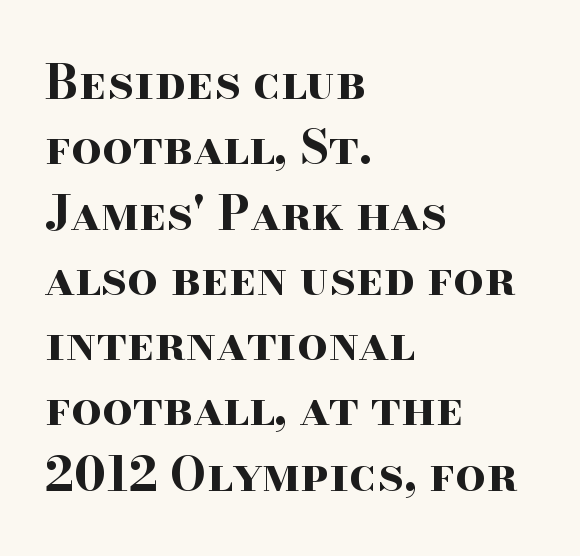
Q: Is the text bold? A: Yes.
Q: Is the text italic (slanted)? A: No, it is upright.
Q: Is the typeface a serif or a sans-serif typeface? A: Serif.
Q: Is the text underlined? A: No.
Q: How is the paragraph aligned? A: Left-aligned.
Q: Is the spacing between letters normal or unusually wide? A: Normal.
Q: Is the spacing between lines tight, normal or loose? A: Normal.
Q: Width (condensed, normal, or wide)? A: Wide.
Q: Stroke contrast? A: High.
Q: x-height? A: Small.
Q: Monospaced? A: No.
